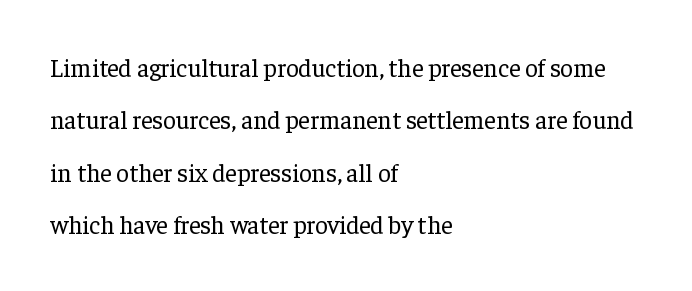
{"italic": "no", "bold": "no", "underline": "no", "align": "left", "line_spacing": "loose", "line_spacing_ratio": 2.1, "letter_spacing": "normal", "letter_spacing_em": 0.0, "glyph_px": 25}
